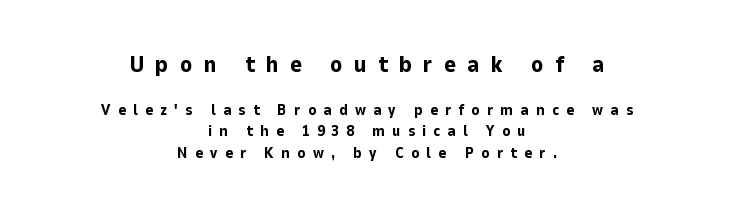
The image shows 23 px bold type, upright; set centered, normal line spacing (1.42x), unusually wide letter spacing (+0.48 em), not underlined; the first (top) block is 1.53x larger.
